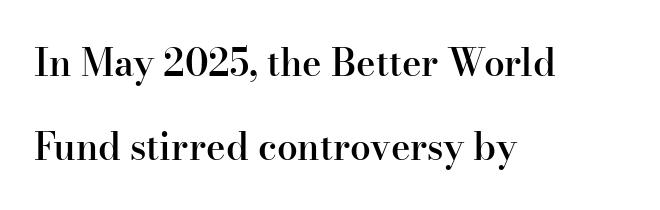
{"serif": "yes", "italic": "no", "bold": "semi", "weight": "semibold", "width": "normal", "stroke_contrast": "high", "x_height": "small", "monospaced": "no", "underline": "no", "align": "left", "line_spacing": "loose", "line_spacing_ratio": 2.28, "letter_spacing": "normal", "letter_spacing_em": 0.0, "glyph_px": 37}
